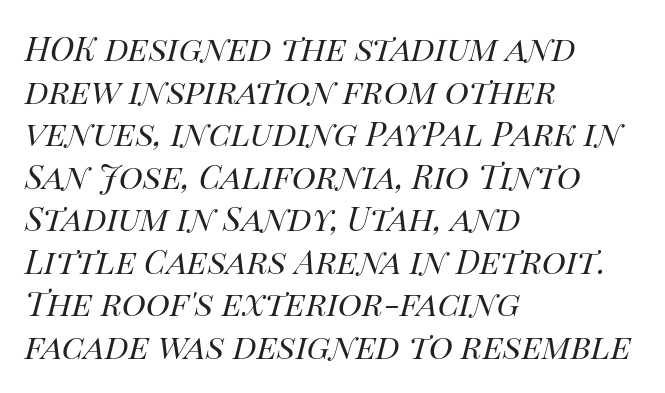
Q: Is the text bold? A: No.
Q: Is the text italic (slanted)? A: Yes, it leans right by about 14 degrees.
Q: Is the text underlined? A: No.
Q: How is the paragraph aligned? A: Left-aligned.
Q: Is the spacing between letters normal or unusually wide? A: Normal.
Q: Is the spacing between lines tight, normal or loose? A: Normal.
Q: Width (condensed, normal, or wide)? A: Normal.
Q: Stroke contrast? A: High.
Q: x-height? A: Large.
Q: Monospaced? A: No.
